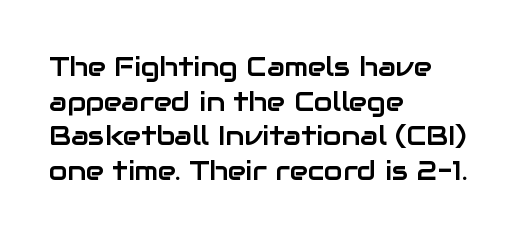
The image shows 27 px text type, upright; set left-aligned, normal line spacing (1.28x), normal letter spacing, not underlined.
